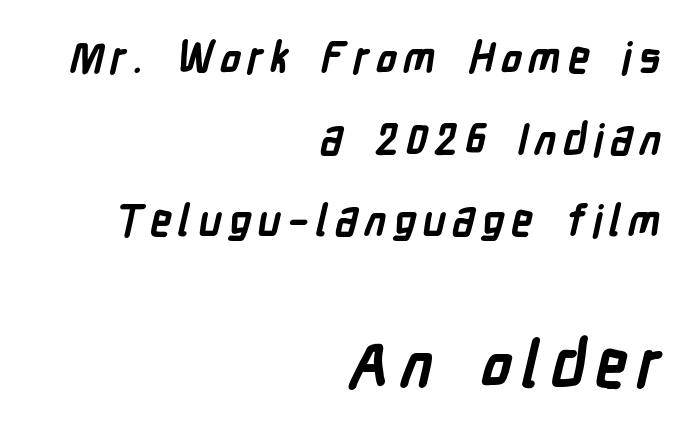
Q: Is the text bold? A: Yes.
Q: Is the typeface a serif or a sans-serif typeface? A: Sans-serif.
Q: Is the text underlined? A: No.
Q: How is the paragraph aligned? A: Right-aligned.
Q: Is the spacing between lines tight, normal or loose? A: Loose.
Q: Which block of text is set in a larger size, the first (top) or the second (bottom)? A: The second (bottom) one.
Q: Width (condensed, normal, or wide)? A: Condensed.
Q: Stroke contrast? A: Low.
Q: x-height? A: Medium.
Q: Monospaced? A: No.
